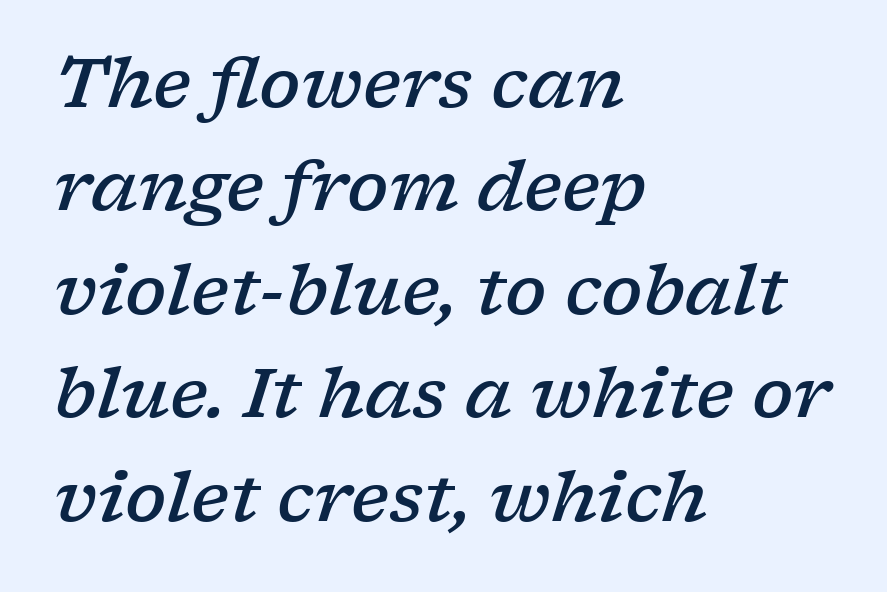
{"serif": "yes", "italic": "yes", "lean": "right", "slant_degrees": 17, "bold": "semi", "weight": "semibold", "width": "wide", "stroke_contrast": "low", "x_height": "medium", "monospaced": "no", "underline": "no", "align": "left", "line_spacing": "normal", "line_spacing_ratio": 1.5, "letter_spacing": "normal", "letter_spacing_em": 0.0, "glyph_px": 69}
